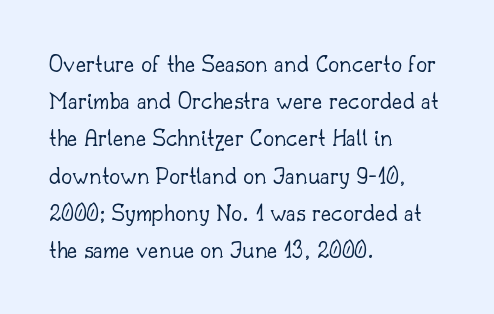
The image shows 25 px text type, upright; set left-aligned, normal line spacing (1.49x), normal letter spacing, not underlined.
